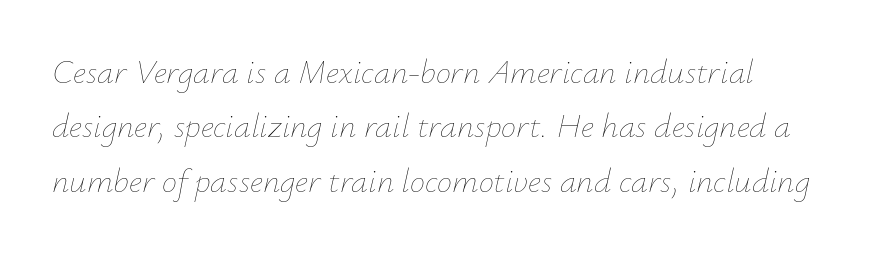
The image shows 34 px thin type, italic (leaning right); set left-aligned, normal line spacing (1.6x), normal letter spacing, not underlined; low stroke contrast and a small x-height.
